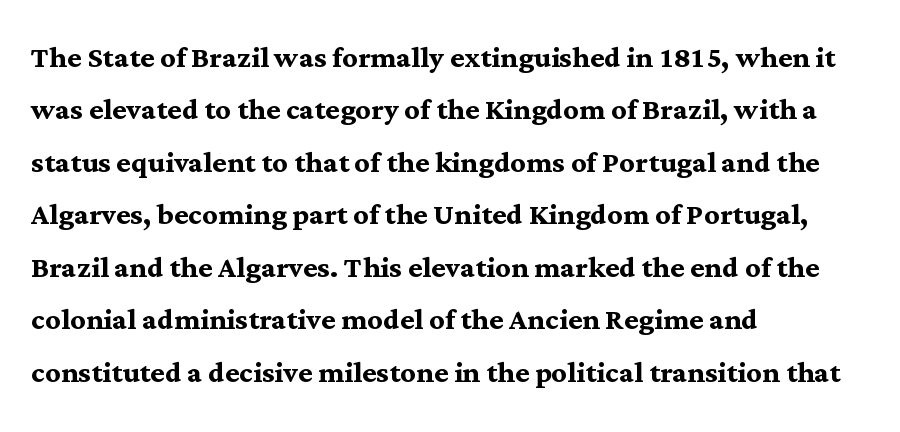
Q: Is the text bold? A: Yes.
Q: Is the text italic (slanted)? A: No, it is upright.
Q: Is the typeface a serif or a sans-serif typeface? A: Serif.
Q: Is the text underlined? A: No.
Q: How is the paragraph aligned? A: Left-aligned.
Q: Is the spacing between letters normal or unusually wide? A: Normal.
Q: Is the spacing between lines tight, normal or loose? A: Normal.
Q: Width (condensed, normal, or wide)? A: Normal.
Q: Stroke contrast? A: Medium.
Q: x-height? A: Medium.
Q: Monospaced? A: No.
